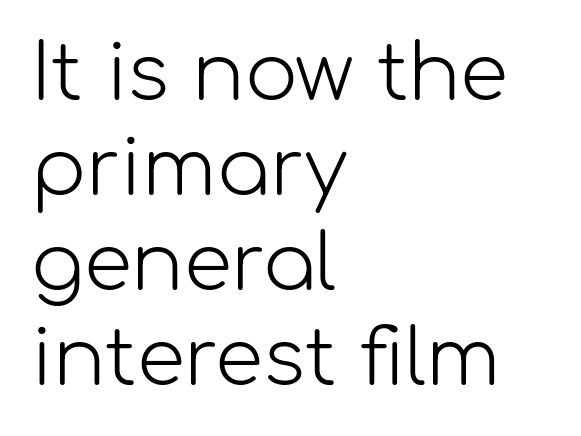
{"serif": "no", "italic": "no", "bold": "no", "weight": "light", "width": "normal", "stroke_contrast": "low", "x_height": "medium", "monospaced": "no", "underline": "no", "align": "left", "line_spacing_ratio": 1.22, "letter_spacing": "normal", "letter_spacing_em": 0.0, "glyph_px": 78}
